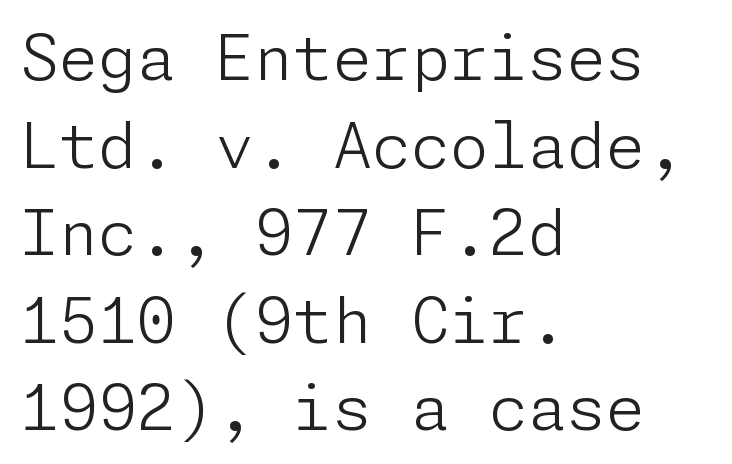
How are the letters spaced? Ordinarily, with no added tracking. Compared with a centered layout, this one pins lines to the left instead. The zone under the glyphs is completely vacant. Reading down the column, the eye jumps a familiar distance to each next line.
